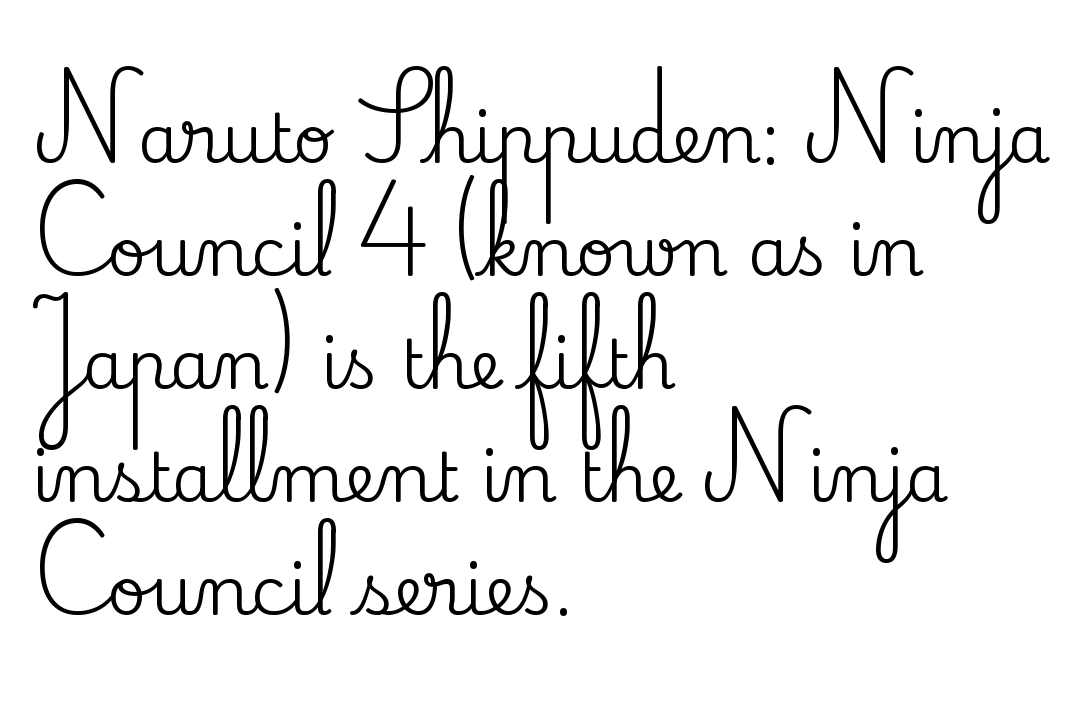
Summary of vertical rhythm: regular, with standard interline spacing. One-word summary of the alignment: left. The space beneath each line is pristine and unruled. To sum up the face: it has serifs.
